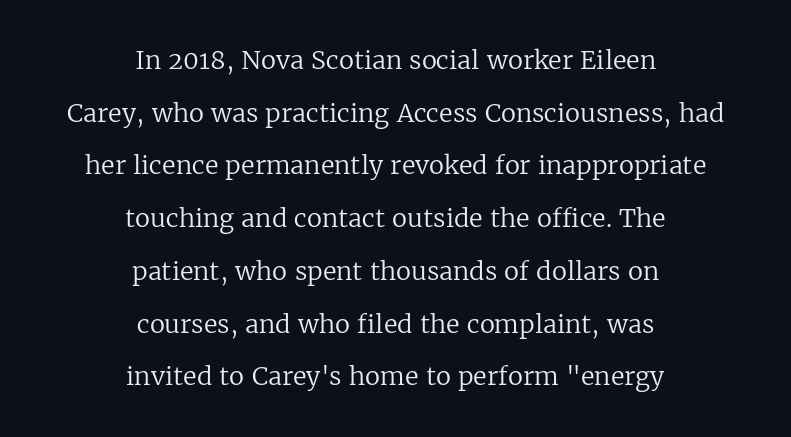
The image shows 25 px text type, upright; set centered, loose line spacing (2.11x), normal letter spacing, not underlined.
